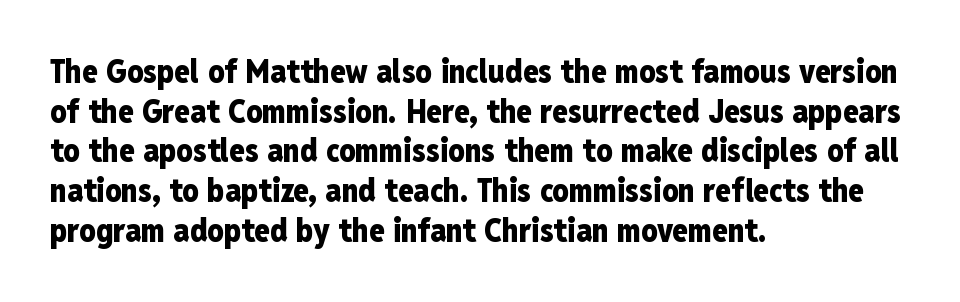
The area under the type is left untouched. Varying glyph widths throughout — classic text-font behaviour. No feet cap the strokes, marking this as sans-serif type. The sample has been set heavy, in full bold.
